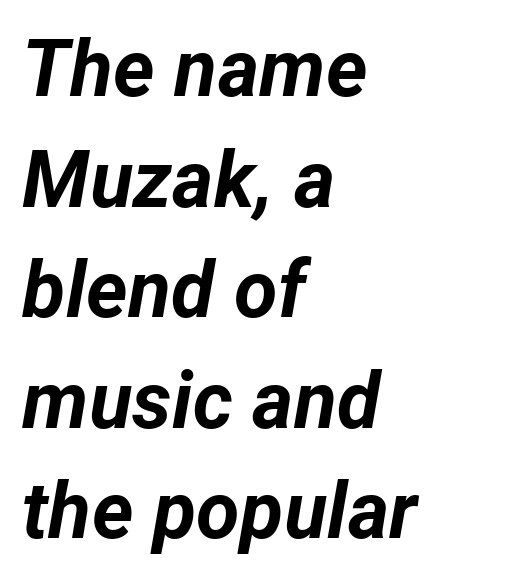
The image shows 79 px bold type, italic (leaning right); set left-aligned, normal line spacing (1.4x), normal letter spacing, not underlined; low stroke contrast and a medium x-height.
